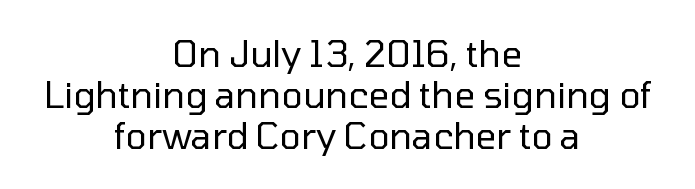
No extra tracking has been applied to these lines. Every character sits straight up, as roman type does. Each row of text sits above clean, open space. Summary of vertical rhythm: compact, with narrow interline spacing. Nope, no serifs anywhere on these letters.
